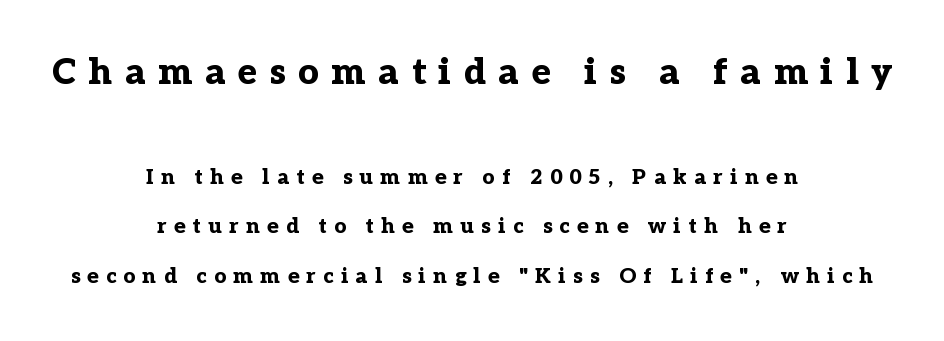
In CSS terms this would be text-align: center. Reading down the column, the eye jumps a long way to each next line. The face used here is proportionally spaced, like ordinary book or web type. Honestly, the letter spacing is so wide it's the main thing you notice. A serif font was chosen for this passage.
